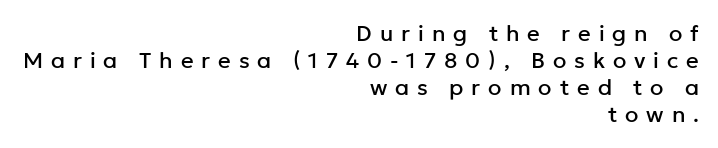
{"italic": "no", "underline": "no", "align": "right", "line_spacing_ratio": 1.22, "letter_spacing": "wide", "letter_spacing_em": 0.36, "glyph_px": 22}
